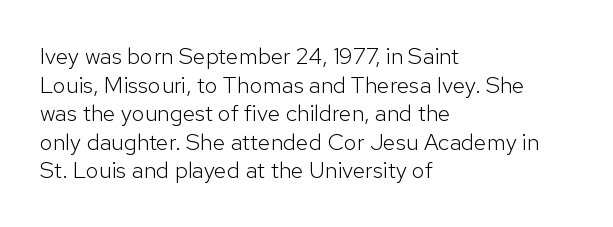
Q: Is the text bold? A: No.
Q: Is the text italic (slanted)? A: No, it is upright.
Q: Is the text underlined? A: No.
Q: How is the paragraph aligned? A: Left-aligned.
Q: Is the spacing between letters normal or unusually wide? A: Normal.
